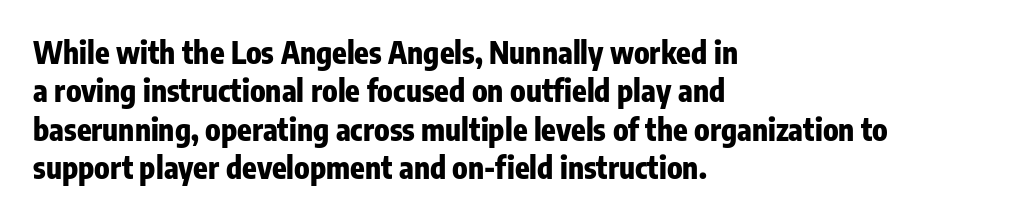
The image shows 30 px heavy, condensed sans-serif type, upright; set left-aligned, normal line spacing (1.28x), normal letter spacing, not underlined; low stroke contrast and a medium x-height.
